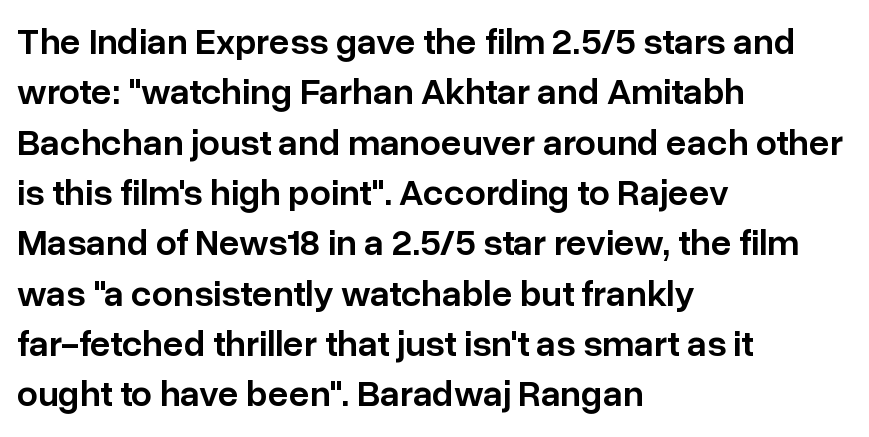
Q: Is the text bold? A: Semi-bold.
Q: Is the text italic (slanted)? A: No, it is upright.
Q: Is the typeface a serif or a sans-serif typeface? A: Sans-serif.
Q: Is the text underlined? A: No.
Q: How is the paragraph aligned? A: Left-aligned.
Q: Is the spacing between letters normal or unusually wide? A: Normal.
Q: Is the spacing between lines tight, normal or loose? A: Normal.
Q: Width (condensed, normal, or wide)? A: Normal.
Q: Stroke contrast? A: Low.
Q: x-height? A: Medium.
Q: Monospaced? A: No.
